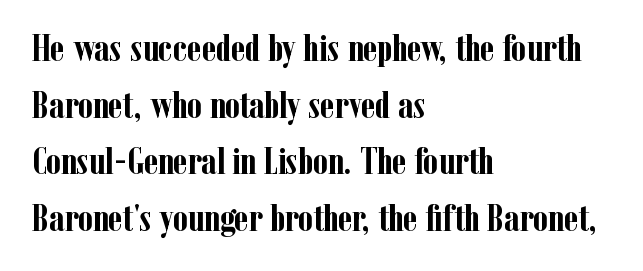
Q: Is the text bold? A: Yes.
Q: Is the text italic (slanted)? A: No, it is upright.
Q: Is the typeface a serif or a sans-serif typeface? A: Serif.
Q: Is the text underlined? A: No.
Q: How is the paragraph aligned? A: Left-aligned.
Q: Is the spacing between letters normal or unusually wide? A: Normal.
Q: Is the spacing between lines tight, normal or loose? A: Normal.
Q: Width (condensed, normal, or wide)? A: Condensed.
Q: Stroke contrast? A: Low.
Q: x-height? A: Medium.
Q: Monospaced? A: No.
